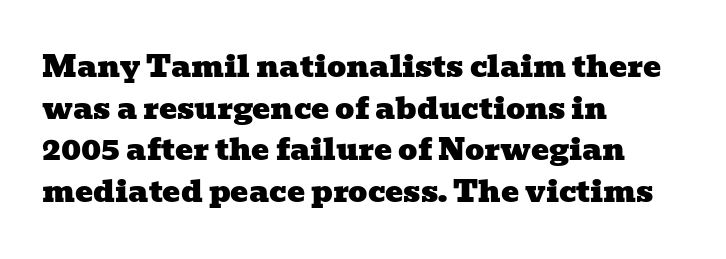
The rendering uses natural spacing where letterforms have individual widths. Old-style or modern, the face here clearly has serifs. Compared with typical paragraphs, the rows here are spaced about the same. The words here are not underlined. The typesetter chose a ragged-right arrangement here.
